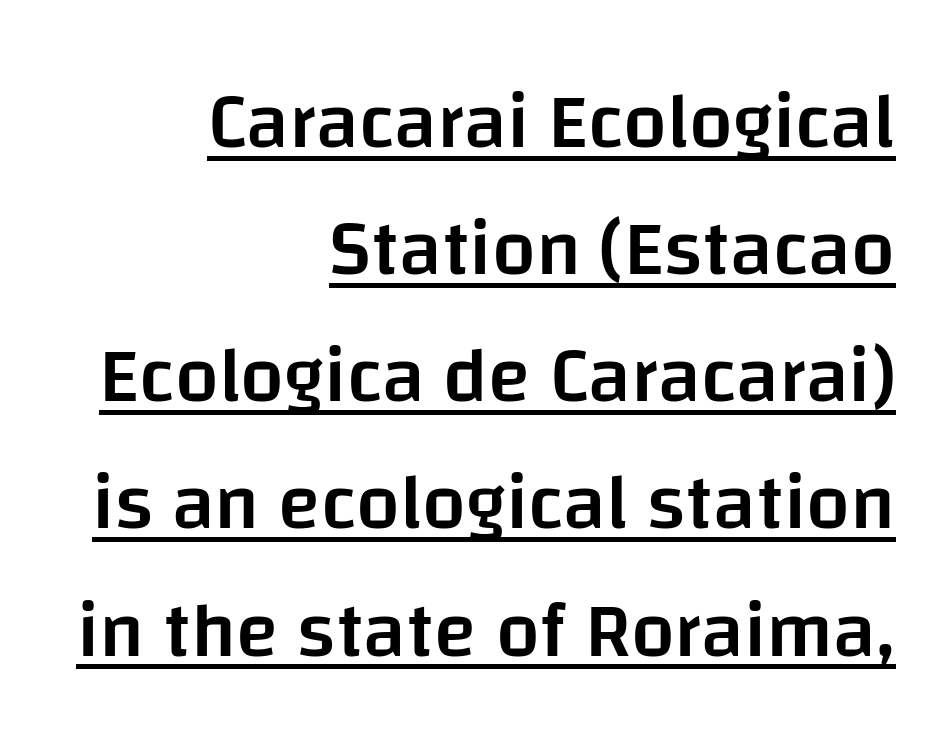
The image shows 78 px semibold sans-serif type, upright; set right-aligned, normal line spacing (1.63x), normal letter spacing, underlined; low stroke contrast and a large x-height.
